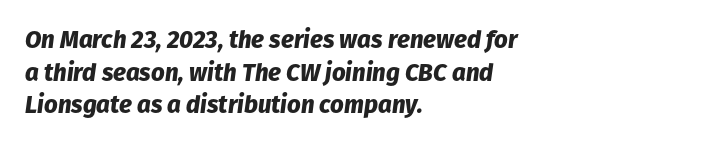
Q: Is the text bold? A: Yes.
Q: Is the text italic (slanted)? A: Yes, it leans right by about 8 degrees.
Q: Is the text underlined? A: No.
Q: How is the paragraph aligned? A: Left-aligned.
Q: Is the spacing between letters normal or unusually wide? A: Normal.
Q: Is the spacing between lines tight, normal or loose? A: Normal.
